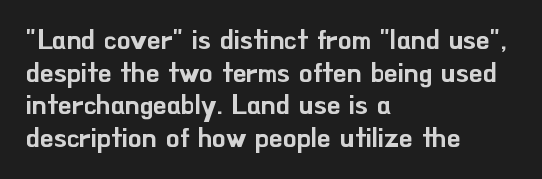
The image shows 27 px text type, upright; set left-aligned, line spacing 1.21x, normal letter spacing, not underlined.
